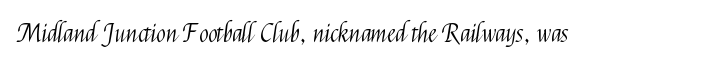
{"bold": "no", "underline": "no", "letter_spacing": "normal", "letter_spacing_em": 0.0, "glyph_px": 25}
